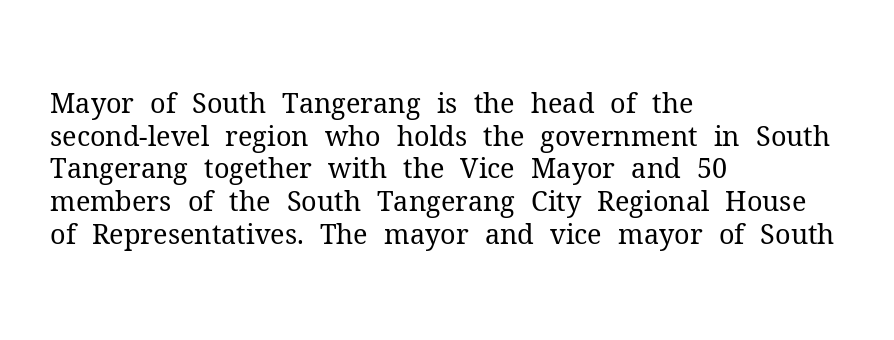
The image shows 27 px text type, upright; set left-aligned, line spacing 1.21x, normal letter spacing, not underlined.
